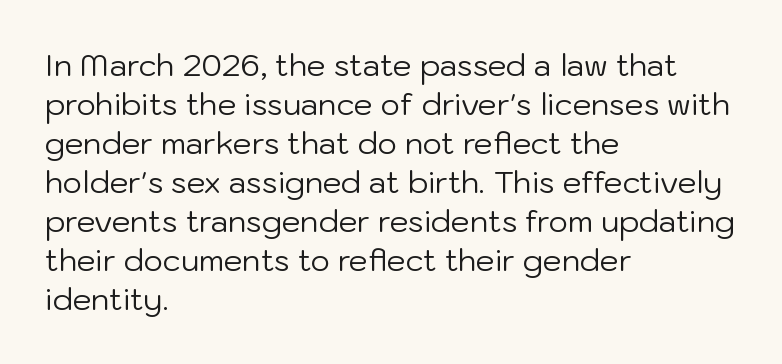
The image shows 30 px regular-weight sans-serif type, upright; set left-aligned, normal line spacing (1.3x), normal letter spacing, not underlined; low stroke contrast and a medium x-height.
